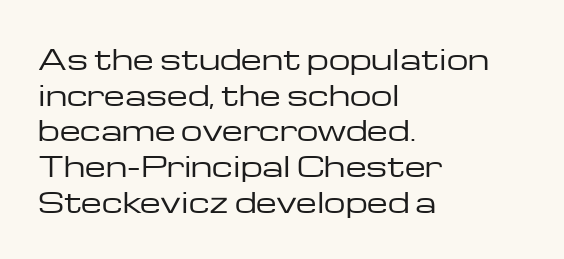
Q: Is the text bold? A: No.
Q: Is the text italic (slanted)? A: No, it is upright.
Q: Is the text underlined? A: No.
Q: How is the paragraph aligned? A: Left-aligned.
Q: Is the spacing between letters normal or unusually wide? A: Normal.
Q: Is the spacing between lines tight, normal or loose? A: Normal.
